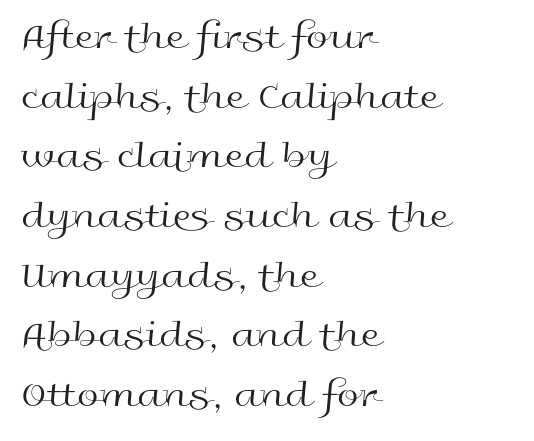
Does the type have serifs? No, each stem ends abruptly. The paragraph has a hard left edge and a soft right edge. Each stroke keeps to a modest, everyday thickness or less. In terms of posture, this sample is upright.
